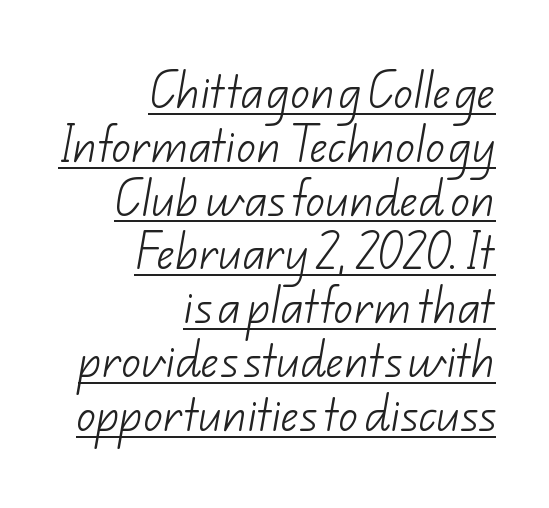
The image shows 39 px light sans-serif type; set right-aligned, normal line spacing (1.38x), normal letter spacing, underlined; low stroke contrast and a small x-height.
